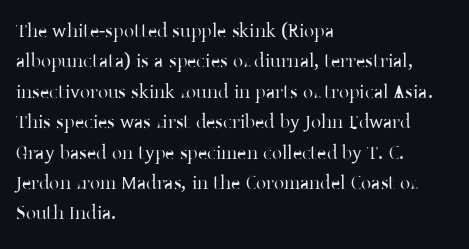
Q: Is the text bold? A: No.
Q: Is the text italic (slanted)? A: No, it is upright.
Q: Is the text underlined? A: No.
Q: How is the paragraph aligned? A: Left-aligned.
Q: Is the spacing between letters normal or unusually wide? A: Normal.
Q: Is the spacing between lines tight, normal or loose? A: Normal.
